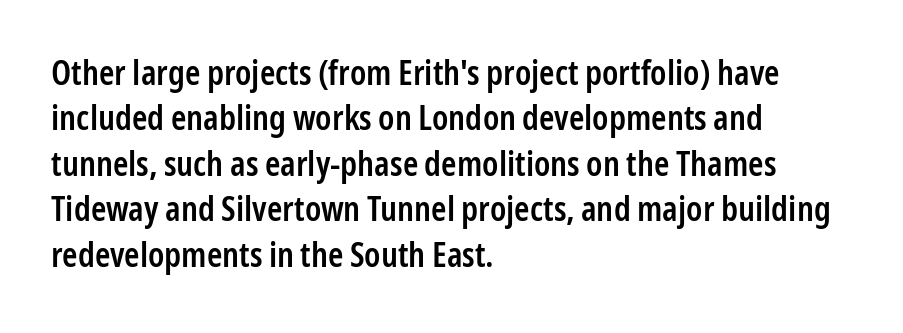
{"serif": "no", "italic": "no", "bold": "semi", "weight": "semibold", "width": "condensed", "stroke_contrast": "low", "x_height": "medium", "monospaced": "no", "underline": "no", "align": "left", "line_spacing": "normal", "line_spacing_ratio": 1.3, "letter_spacing": "normal", "letter_spacing_em": 0.0, "glyph_px": 35}
